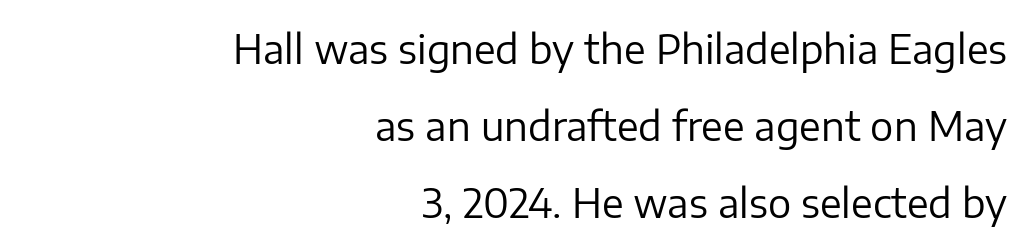
{"serif": "no", "italic": "no", "bold": "no", "weight": "regular", "width": "normal", "stroke_contrast": "low", "x_height": "medium", "monospaced": "no", "underline": "no", "align": "right", "line_spacing": "loose", "line_spacing_ratio": 1.97, "letter_spacing": "normal", "letter_spacing_em": 0.0, "glyph_px": 39}
